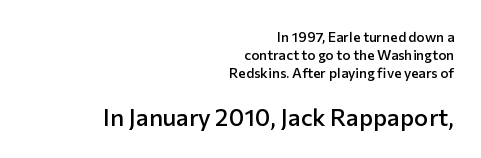
Decoration check: the copy has no underline. The letters stand upright; this is a roman face. What's the leading like? Ordinary, nothing unusual. The font is running at a semibold setting, under full bold. Which of the two is more prominent by size? The second, at the bottom.
